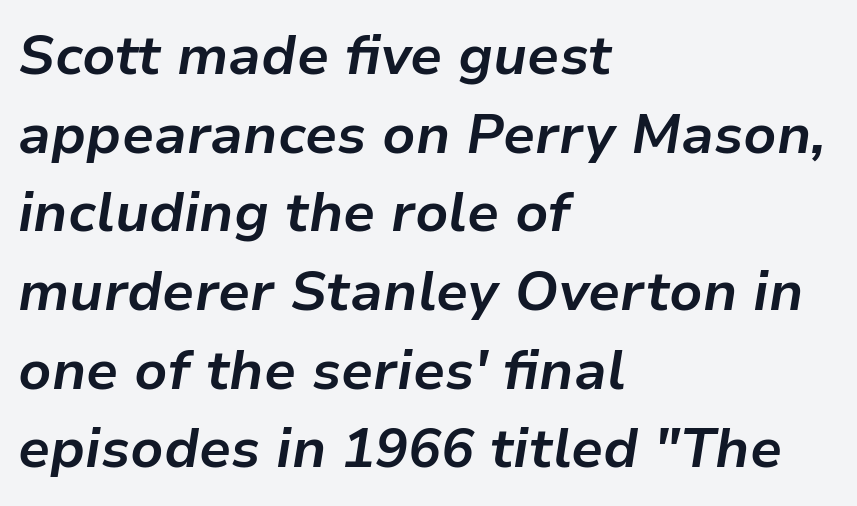
The image shows 55 px bold type, italic (leaning right); set left-aligned, normal line spacing (1.43x), normal letter spacing, not underlined; low stroke contrast and a medium x-height.
